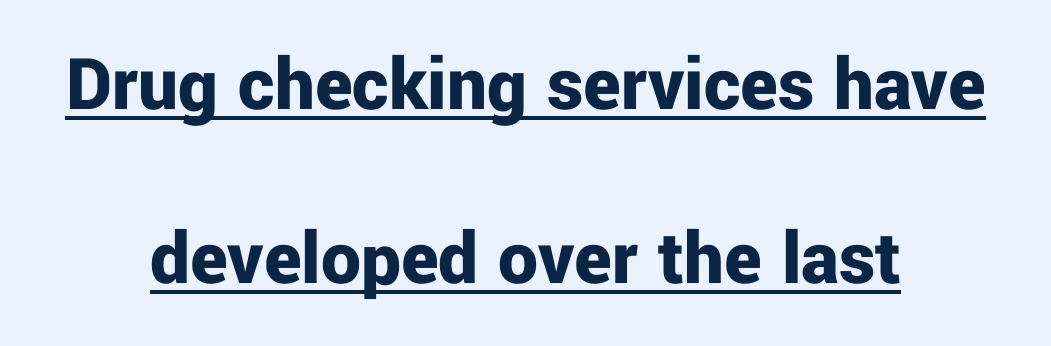
{"serif": "no", "italic": "no", "bold": "yes", "weight": "bold", "width": "normal", "stroke_contrast": "low", "x_height": "medium", "monospaced": "no", "underline": "yes", "align": "center", "line_spacing": "loose", "line_spacing_ratio": 2.2, "letter_spacing": "normal", "letter_spacing_em": 0.0, "glyph_px": 79}
